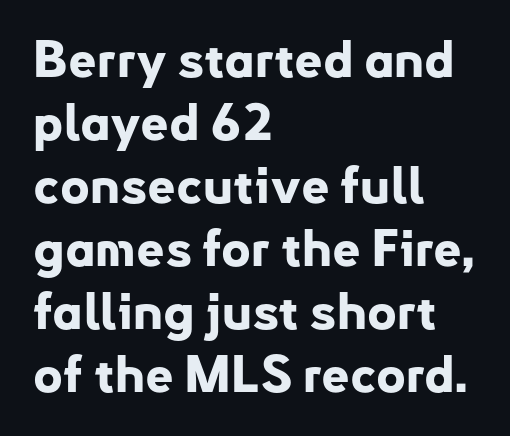
The image shows 50 px bold sans-serif type, upright; set left-aligned, normal line spacing (1.26x), normal letter spacing, not underlined; low stroke contrast and a small x-height.
